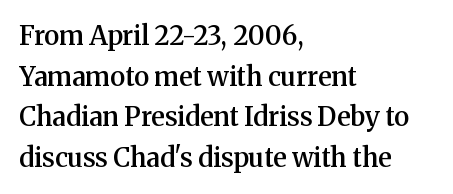
Compared with an ordinary text face, these strokes are moderately heavier — a semibold. Rendered with straight, roman letterforms. Beneath every word, the page is bare. Vertical spacing — default. What stands out about the letter spacing? Nothing — it is the standard amount.
